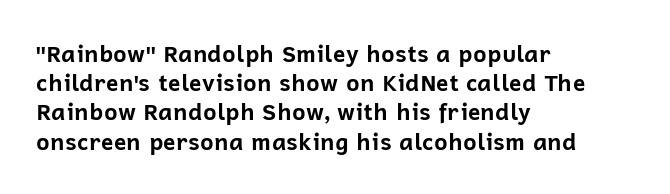
Is the block centered? No — it sits flush against the left margin. Strong, thick strokes mark this as bold type. Plain, unruled lines of type. Nothing unusual about the tracking: characters are spaced as the font intends. When letters stand straight like this, we call the style roman or upright. One glance says typical: line gaps are just what's usual.
